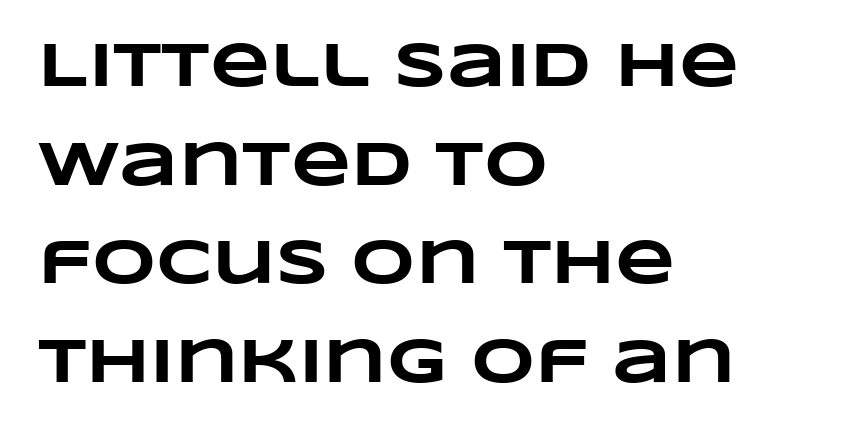
{"bold": "yes", "weight": "heavy", "width": "wide", "stroke_contrast": "low", "x_height": "large", "monospaced": "no", "underline": "no", "align": "left", "line_spacing": "normal", "line_spacing_ratio": 1.59, "letter_spacing": "normal", "letter_spacing_em": 0.0, "glyph_px": 62}
